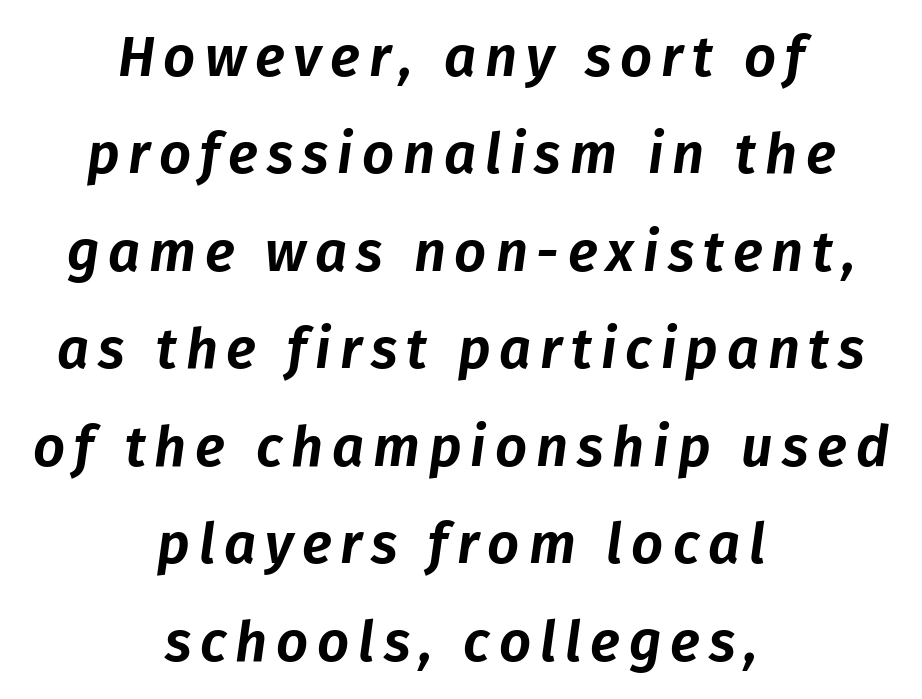
{"italic": "yes", "lean": "right", "slant_degrees": 8, "width": "normal", "stroke_contrast": "low", "x_height": "medium", "monospaced": "no", "underline": "no", "align": "center", "line_spacing_ratio": 1.74, "glyph_px": 56}
